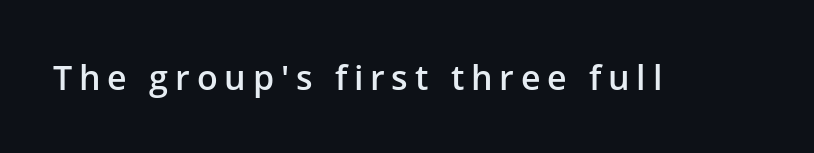
Weight: semibold (demi). The font's upright variant was chosen for this text. Only glyphs here, with clear space below each row. The letters are spread apart with noticeably loose tracking.
